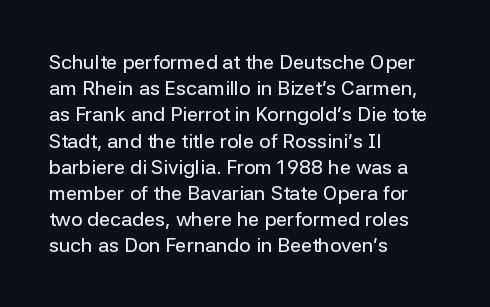
{"italic": "no", "underline": "no", "align": "left", "line_spacing": "normal", "line_spacing_ratio": 1.31, "letter_spacing": "normal", "letter_spacing_em": 0.0, "glyph_px": 20}
